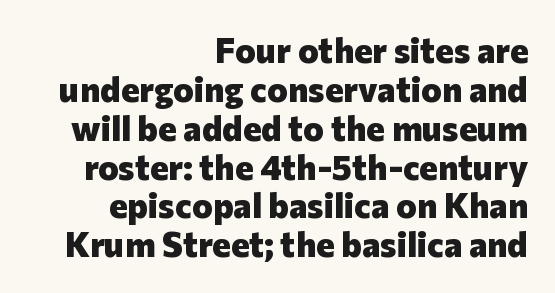
Q: Is the text bold? A: Yes.
Q: Is the text italic (slanted)? A: No, it is upright.
Q: Is the typeface a serif or a sans-serif typeface? A: Sans-serif.
Q: Is the text underlined? A: No.
Q: How is the paragraph aligned? A: Right-aligned.
Q: Is the spacing between letters normal or unusually wide? A: Normal.
Q: Is the spacing between lines tight, normal or loose? A: Tight.
Q: Width (condensed, normal, or wide)? A: Normal.
Q: Stroke contrast? A: Low.
Q: x-height? A: Medium.
Q: Monospaced? A: No.
